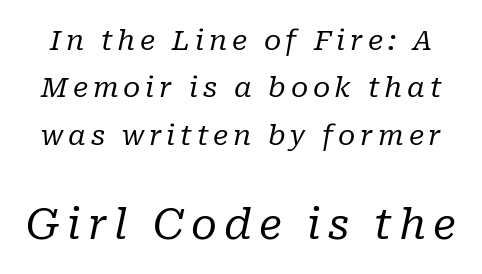
The rendering uses natural spacing where letterforms have individual widths. Quick note: interline space is typical. Which chunk is bigger? The second one — the bottom block dwarfs the top. Observe the lean: these are italic letterforms.
